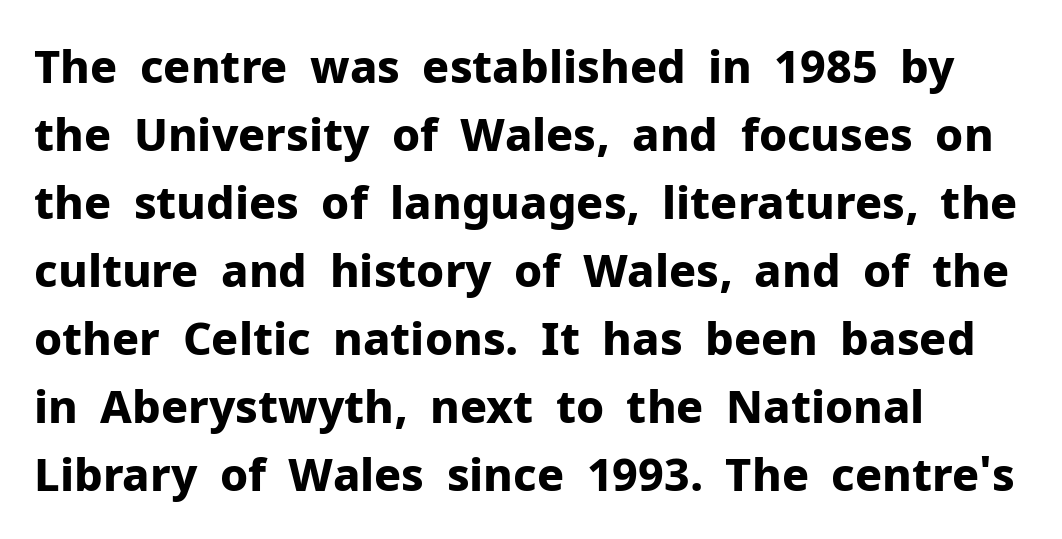
Q: Is the text bold? A: Yes.
Q: Is the text italic (slanted)? A: No, it is upright.
Q: Is the typeface a serif or a sans-serif typeface? A: Sans-serif.
Q: Is the text underlined? A: No.
Q: How is the paragraph aligned? A: Left-aligned.
Q: Is the spacing between letters normal or unusually wide? A: Normal.
Q: Is the spacing between lines tight, normal or loose? A: Normal.
Q: Width (condensed, normal, or wide)? A: Normal.
Q: Stroke contrast? A: Low.
Q: x-height? A: Medium.
Q: Monospaced? A: No.
